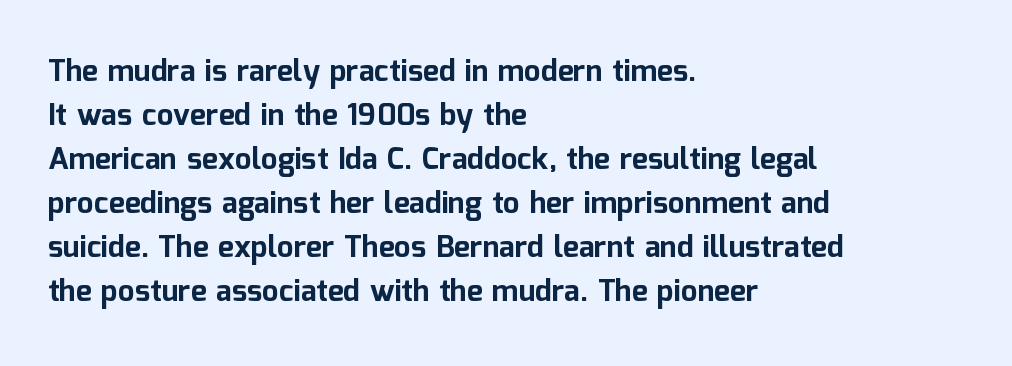
Only glyphs here, with clear space below each row. Compared with typical body copy, the letter spacing here is the same. In terms of weight, the rendering is a true, heavy bold. Does the type have serifs? No, each stem ends abruptly. The letters stand upright; this is a roman face.
